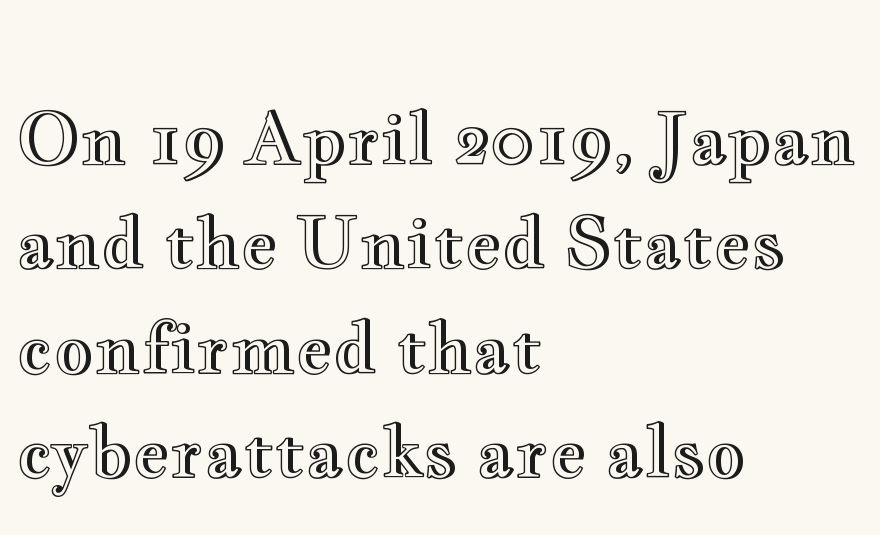
The image shows 70 px wide type, upright; set left-aligned, normal line spacing (1.49x), normal letter spacing, not underlined; a small x-height.
